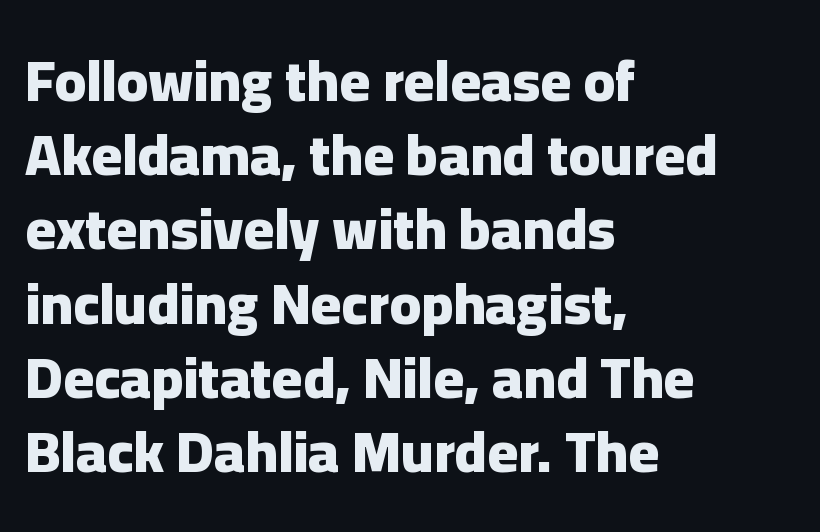
{"serif": "no", "italic": "no", "bold": "yes", "weight": "heavy", "width": "normal", "stroke_contrast": "low", "x_height": "medium", "monospaced": "no", "underline": "no", "align": "left", "line_spacing": "normal", "line_spacing_ratio": 1.28, "letter_spacing": "normal", "letter_spacing_em": 0.0, "glyph_px": 58}
